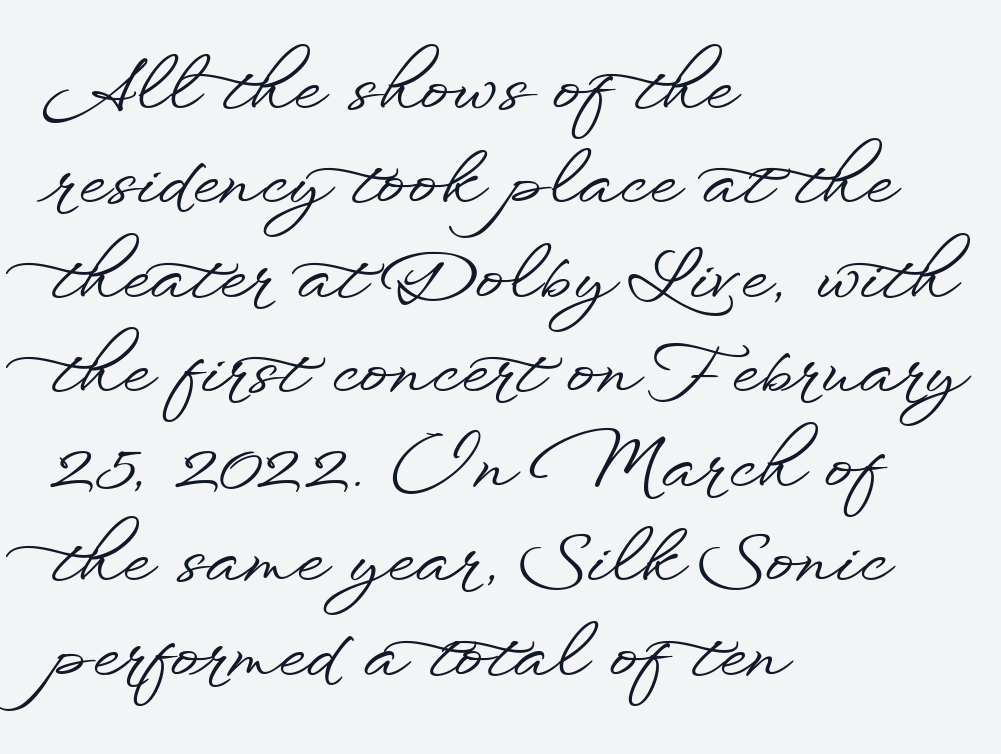
{"serif": "no", "width": "wide", "stroke_contrast": "low", "x_height": "small", "monospaced": "no", "underline": "no", "align": "left", "line_spacing": "normal", "line_spacing_ratio": 1.33, "letter_spacing": "normal", "letter_spacing_em": 0.0, "glyph_px": 71}
